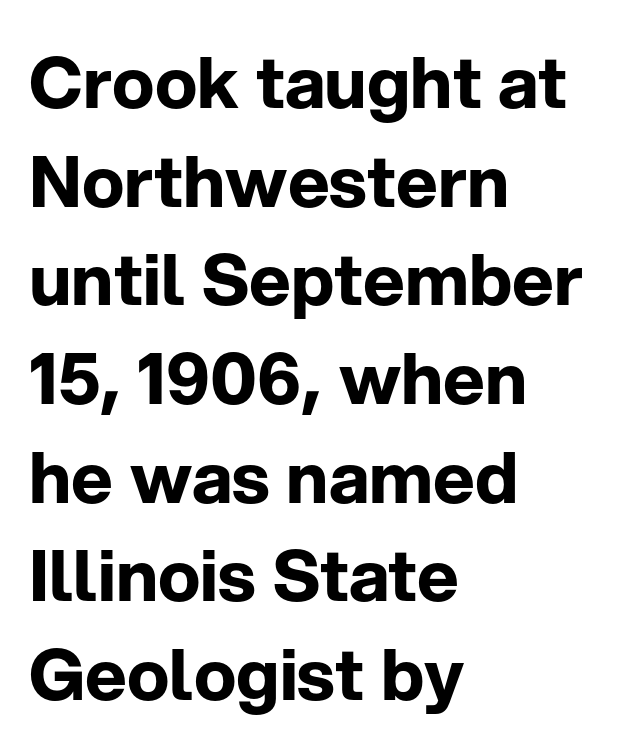
The image shows 71 px bold sans-serif type, upright; set left-aligned, normal line spacing (1.39x), normal letter spacing, not underlined; low stroke contrast and a medium x-height.
